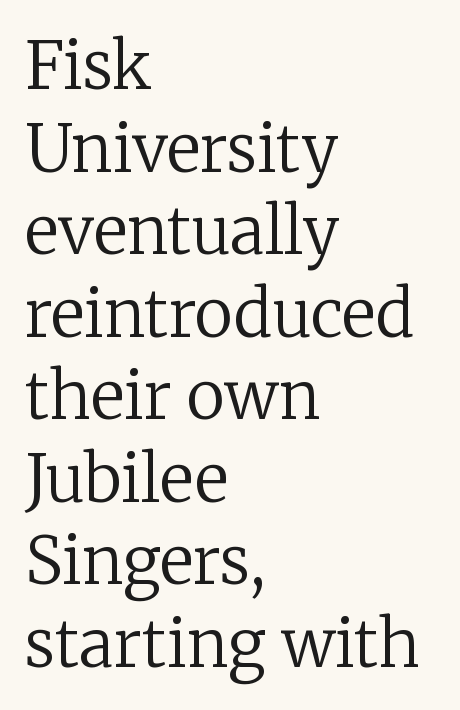
The image shows 65 px regular-weight serif type, upright; set left-aligned, normal line spacing (1.27x), normal letter spacing, not underlined; low stroke contrast and a medium x-height.
